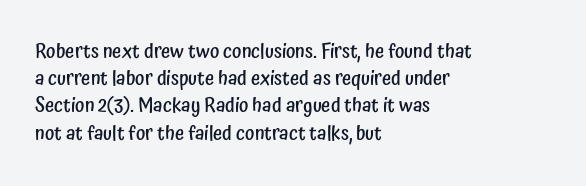
Q: Is the text bold? A: Semi-bold.
Q: Is the text italic (slanted)? A: No, it is upright.
Q: Is the text underlined? A: No.
Q: How is the paragraph aligned? A: Left-aligned.
Q: Is the spacing between letters normal or unusually wide? A: Normal.
Q: Is the spacing between lines tight, normal or loose? A: Normal.
